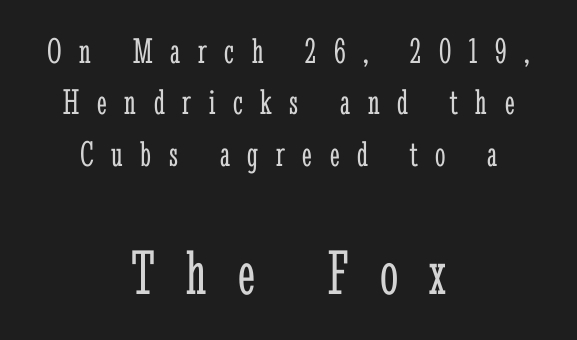
{"serif": "yes", "italic": "no", "bold": "no", "weight": "light", "width": "condensed", "stroke_contrast": "low", "x_height": "medium", "monospaced": "no", "underline": "no", "align": "center", "line_spacing": "normal", "line_spacing_ratio": 1.39, "letter_spacing": "wide", "letter_spacing_em": 0.48, "larger_block": "second", "size_ratio": 1.76, "glyph_px": 65}
